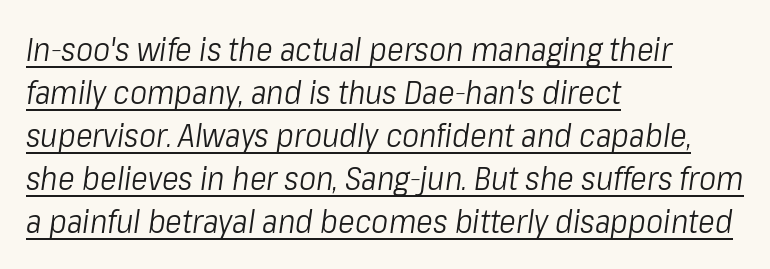
{"italic": "yes", "lean": "right", "slant_degrees": 8, "bold": "no", "weight": "light", "width": "condensed", "stroke_contrast": "low", "x_height": "medium", "monospaced": "no", "underline": "yes", "align": "left", "line_spacing": "normal", "line_spacing_ratio": 1.34, "letter_spacing": "normal", "letter_spacing_em": 0.0, "glyph_px": 32}
